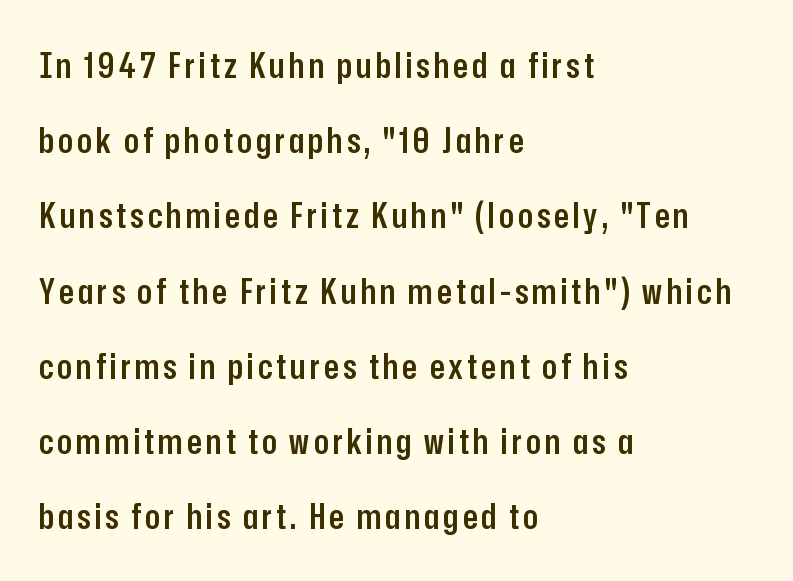
Honestly, there is no underline to notice here at all. Look at the stroke-to-counter ratio: somewhat heavy, a semibold. Loosely led — the rows are spread out. The passage shown is typeset with a sans-serif family.
